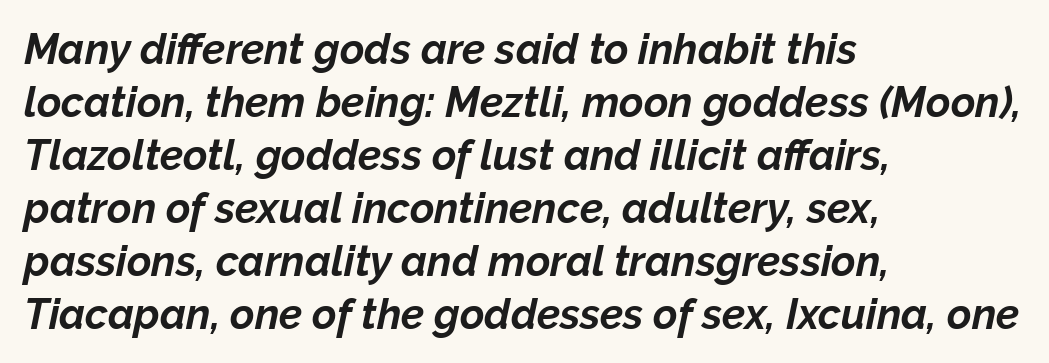
The image shows 42 px bold type, italic (leaning right); set left-aligned, normal line spacing (1.26x), normal letter spacing, not underlined; low stroke contrast and a medium x-height.
